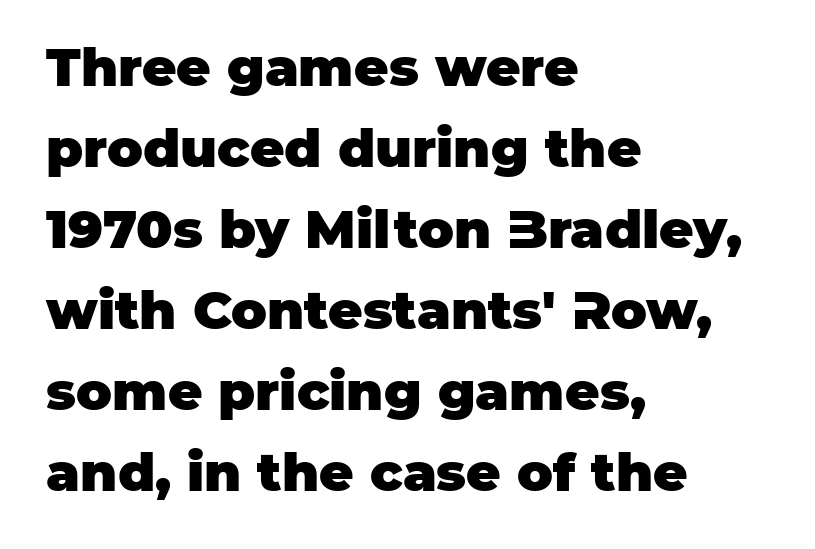
{"serif": "no", "italic": "no", "bold": "yes", "weight": "heavy", "width": "normal", "stroke_contrast": "low", "x_height": "large", "monospaced": "no", "underline": "no", "align": "left", "line_spacing": "normal", "line_spacing_ratio": 1.53, "letter_spacing": "normal", "letter_spacing_em": 0.0, "glyph_px": 53}
